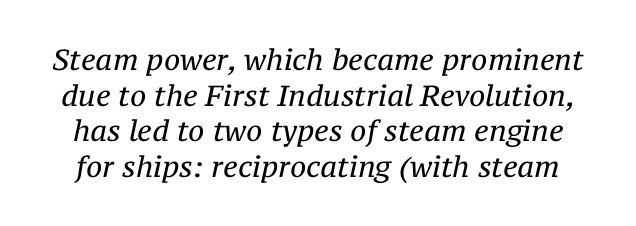
{"serif": "yes", "italic": "yes", "lean": "right", "slant_degrees": 12, "bold": "no", "weight": "regular", "width": "normal", "stroke_contrast": "medium", "x_height": "medium", "monospaced": "no", "underline": "no", "line_spacing_ratio": 1.23, "letter_spacing": "normal", "letter_spacing_em": 0.0, "glyph_px": 29}
